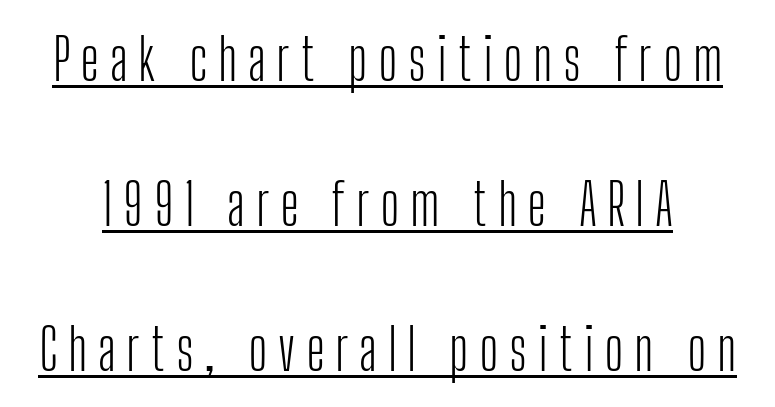
Q: Is the text bold? A: No.
Q: Is the text italic (slanted)? A: No, it is upright.
Q: Is the typeface a serif or a sans-serif typeface? A: Sans-serif.
Q: Is the text underlined? A: Yes.
Q: Is the spacing between lines tight, normal or loose? A: Loose.
Q: Width (condensed, normal, or wide)? A: Condensed.
Q: Stroke contrast? A: Low.
Q: x-height? A: Medium.
Q: Monospaced? A: No.
